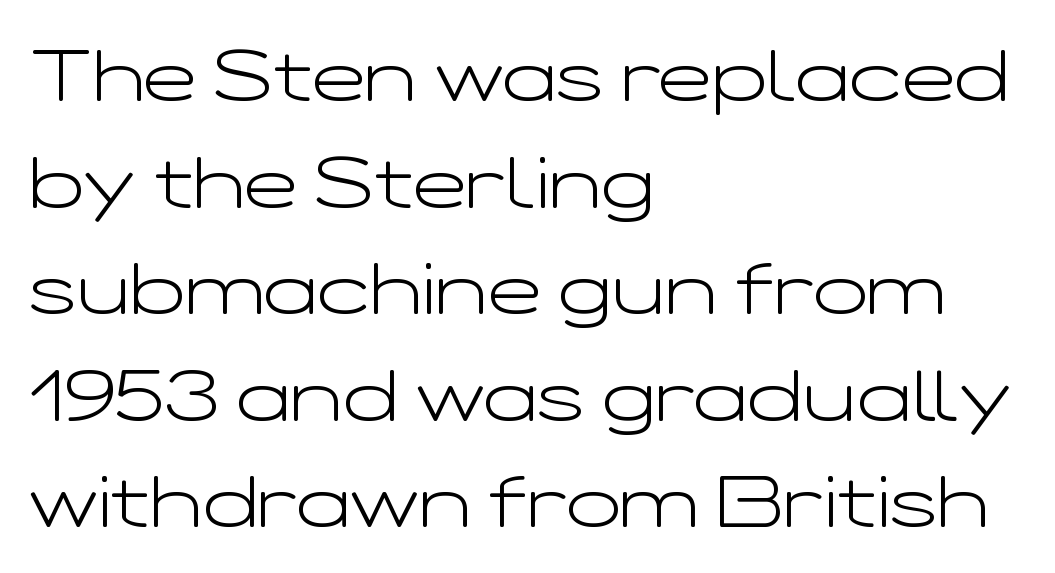
One-word summary of the alignment: left. The strokes are not fattened; the text isn't bold. These lines are composed in type without serifs. The typography opts for an upright posture over an oblique one. The specimen omits any rule beneath the text block's lines. Quick note: interline space is typical.
